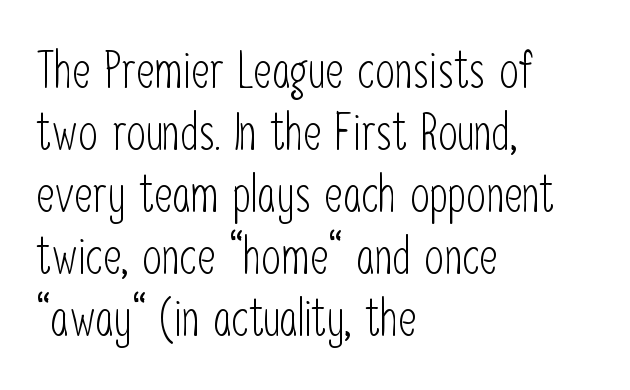
{"serif": "no", "italic": "no", "bold": "no", "weight": "light", "width": "condensed", "stroke_contrast": "low", "x_height": "medium", "monospaced": "no", "underline": "no", "align": "left", "line_spacing_ratio": 1.24, "letter_spacing": "normal", "letter_spacing_em": 0.0, "glyph_px": 50}
